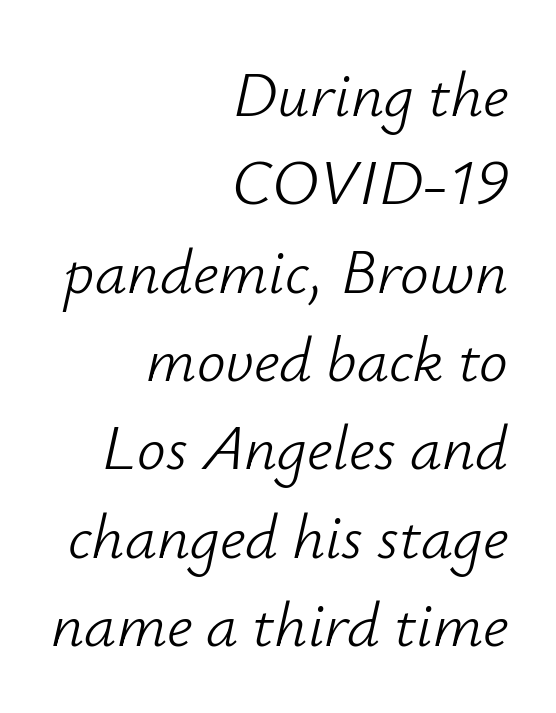
Here the designer chose a conventional face with non-uniform glyph widths. This sample uses an oblique cut, with every glyph tilted off the vertical. Interline gaps are of average width in this sample. The font is comparable to plain body text, perhaps lighter.
